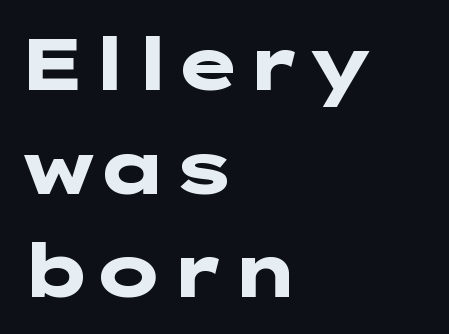
Q: Is the text bold? A: Yes.
Q: Is the text italic (slanted)? A: No, it is upright.
Q: Is the typeface a serif or a sans-serif typeface? A: Sans-serif.
Q: Is the text underlined? A: No.
Q: How is the paragraph aligned? A: Left-aligned.
Q: Is the spacing between letters normal or unusually wide? A: Normal.
Q: Is the spacing between lines tight, normal or loose? A: Normal.
Q: Width (condensed, normal, or wide)? A: Wide.
Q: Stroke contrast? A: Low.
Q: x-height? A: Medium.
